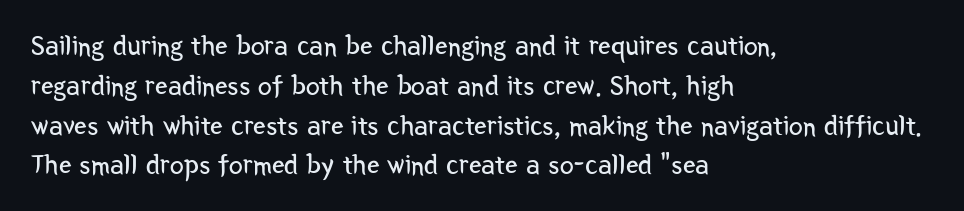
Q: Is the text bold? A: No.
Q: Is the text italic (slanted)? A: No, it is upright.
Q: Is the typeface a serif or a sans-serif typeface? A: Sans-serif.
Q: Is the text underlined? A: No.
Q: How is the paragraph aligned? A: Left-aligned.
Q: Is the spacing between letters normal or unusually wide? A: Normal.
Q: Is the spacing between lines tight, normal or loose? A: Normal.
Q: Width (condensed, normal, or wide)? A: Condensed.
Q: Stroke contrast? A: Low.
Q: x-height? A: Medium.
Q: Monospaced? A: No.
